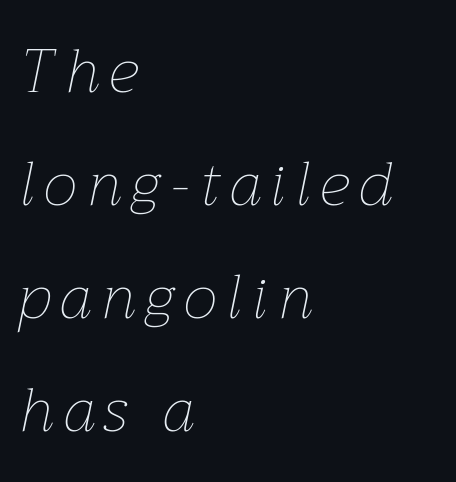
{"italic": "yes", "lean": "right", "slant_degrees": 12, "bold": "no", "weight": "thin", "width": "normal", "stroke_contrast": "low", "x_height": "medium", "monospaced": "no", "underline": "no", "align": "left", "line_spacing_ratio": 1.85, "glyph_px": 61}
